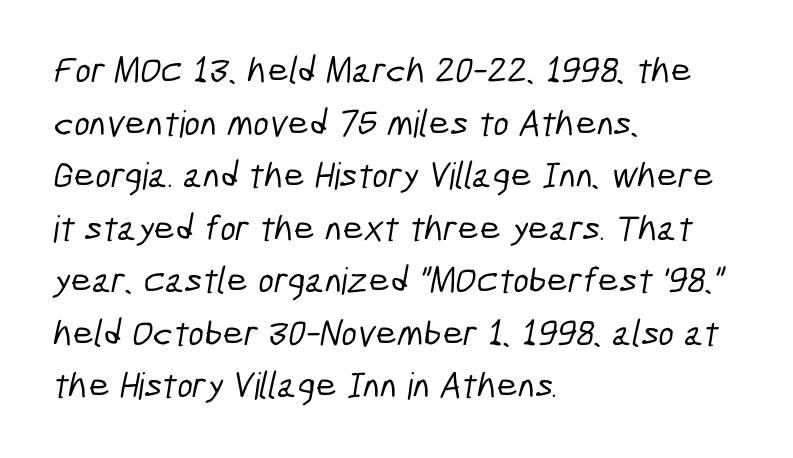
{"serif": "no", "width": "condensed", "stroke_contrast": "low", "x_height": "medium", "monospaced": "no", "underline": "no", "align": "left", "line_spacing": "normal", "line_spacing_ratio": 1.42, "letter_spacing": "normal", "letter_spacing_em": 0.0, "glyph_px": 37}
